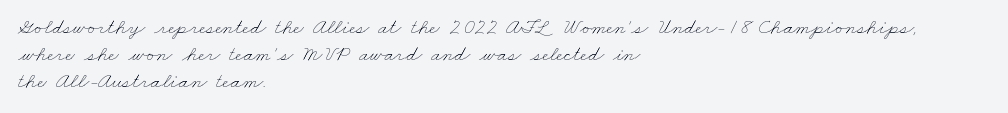
The image shows 22 px text type; set left-aligned, line spacing 1.22x, normal letter spacing, not underlined.
